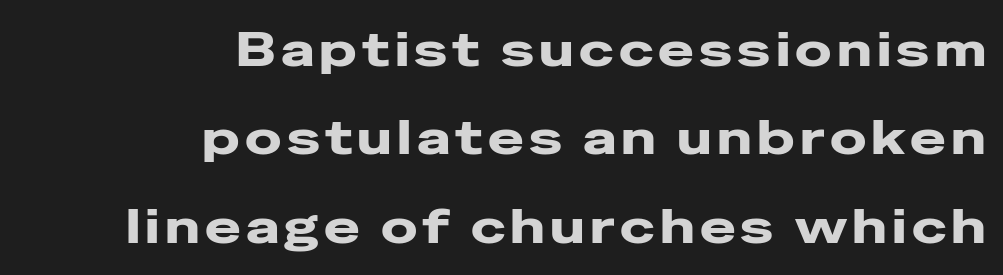
{"serif": "no", "italic": "no", "bold": "yes", "weight": "heavy", "width": "wide", "stroke_contrast": "low", "x_height": "medium", "monospaced": "no", "underline": "no", "align": "right", "line_spacing_ratio": 1.84, "glyph_px": 48}
